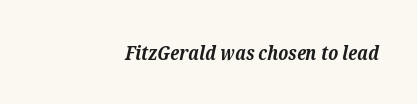
Q: Is the text bold? A: Yes.
Q: Is the text italic (slanted)? A: Yes, it leans right by about 12 degrees.
Q: Is the text underlined? A: No.
Q: How is the paragraph aligned? A: Right-aligned.
Q: Is the spacing between letters normal or unusually wide? A: Normal.
